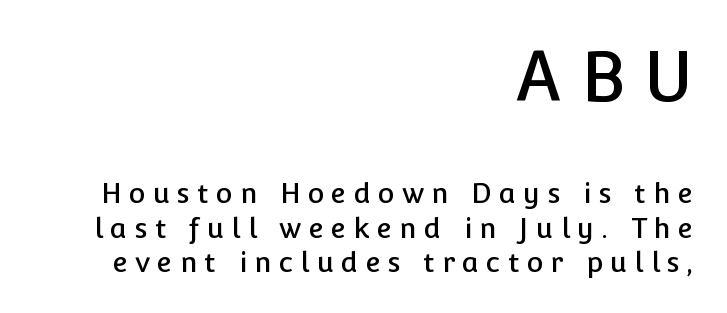
The image shows 70 px sans-serif type, upright; set right-aligned, line spacing 1.23x, unusually wide letter spacing (+0.26 em), not underlined; the first (top) block is 2.5x larger; low stroke contrast and a medium x-height.
